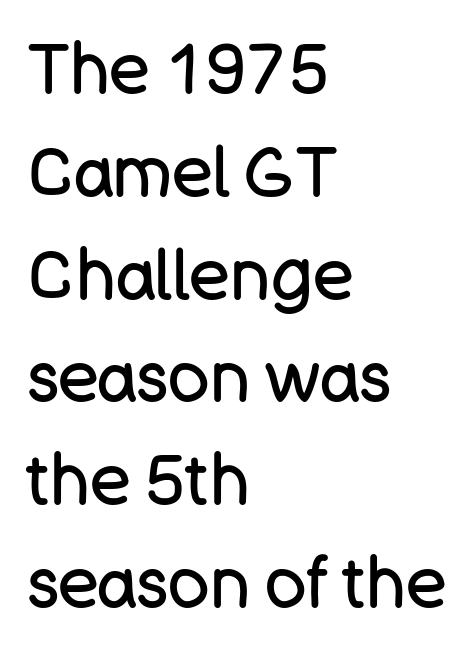
Q: Is the text bold? A: No.
Q: Is the text italic (slanted)? A: No, it is upright.
Q: Is the typeface a serif or a sans-serif typeface? A: Sans-serif.
Q: Is the text underlined? A: No.
Q: How is the paragraph aligned? A: Left-aligned.
Q: Is the spacing between letters normal or unusually wide? A: Normal.
Q: Is the spacing between lines tight, normal or loose? A: Normal.
Q: Width (condensed, normal, or wide)? A: Normal.
Q: Stroke contrast? A: Low.
Q: x-height? A: Large.
Q: Monospaced? A: No.
